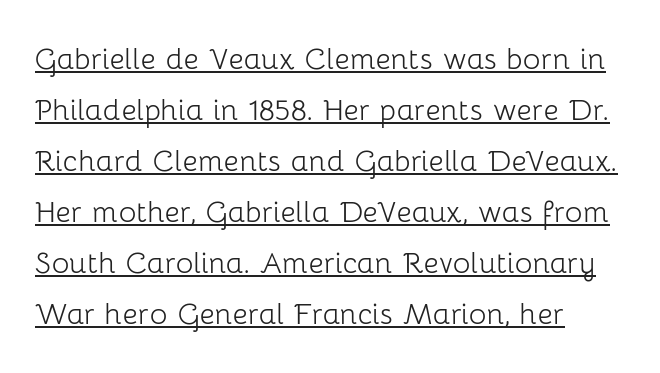
The image shows 37 px light sans-serif type, upright; set left-aligned, normal line spacing (1.38x), normal letter spacing, underlined; low stroke contrast and a medium x-height.
